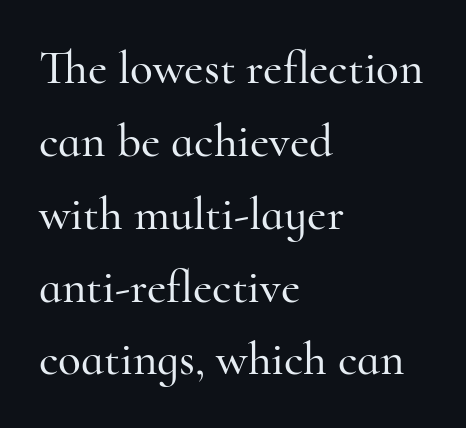
Q: Is the text italic (slanted)? A: No, it is upright.
Q: Is the typeface a serif or a sans-serif typeface? A: Serif.
Q: Is the text underlined? A: No.
Q: How is the paragraph aligned? A: Left-aligned.
Q: Is the spacing between letters normal or unusually wide? A: Normal.
Q: Is the spacing between lines tight, normal or loose? A: Normal.
Q: Width (condensed, normal, or wide)? A: Normal.
Q: Stroke contrast? A: High.
Q: x-height? A: Small.
Q: Monospaced? A: No.
